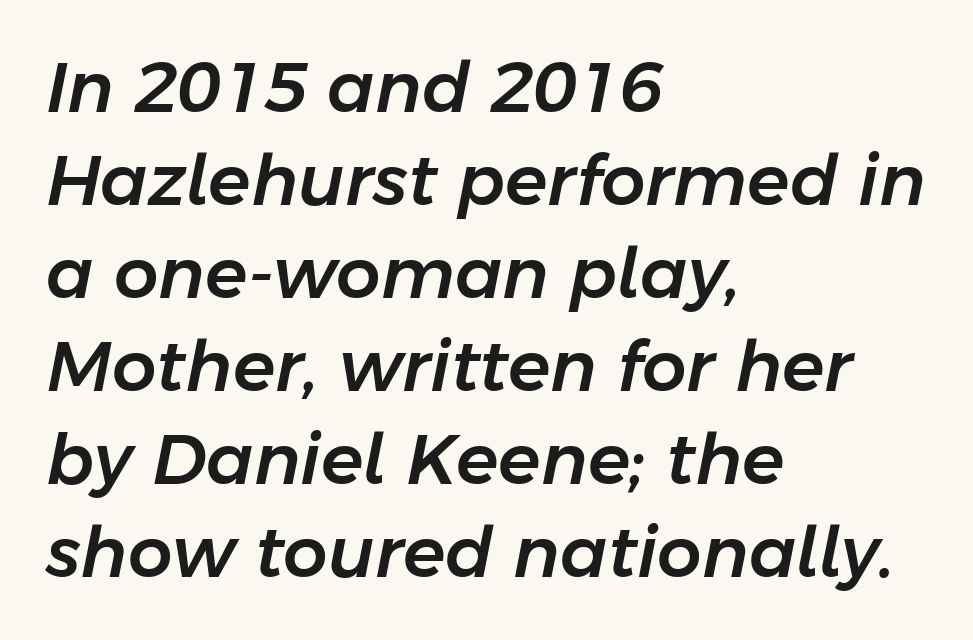
{"italic": "yes", "lean": "right", "slant_degrees": 11, "width": "normal", "stroke_contrast": "low", "x_height": "medium", "monospaced": "no", "underline": "no", "align": "left", "line_spacing": "normal", "line_spacing_ratio": 1.33, "letter_spacing": "normal", "letter_spacing_em": 0.0, "glyph_px": 70}
